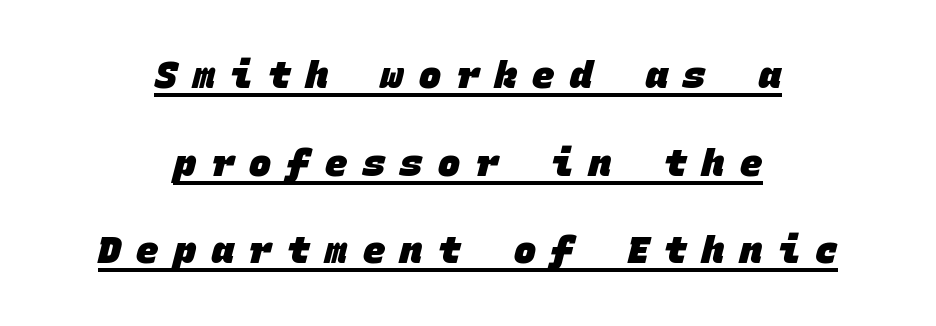
Q: Is the text bold? A: Yes.
Q: Is the typeface a serif or a sans-serif typeface? A: Sans-serif.
Q: Is the text underlined? A: Yes.
Q: How is the paragraph aligned? A: Centered.
Q: Is the spacing between letters normal or unusually wide? A: Unusually wide.
Q: Is the spacing between lines tight, normal or loose? A: Loose.
Q: Width (condensed, normal, or wide)? A: Normal.
Q: Stroke contrast? A: Low.
Q: x-height? A: Large.
Q: Monospaced? A: Yes.
